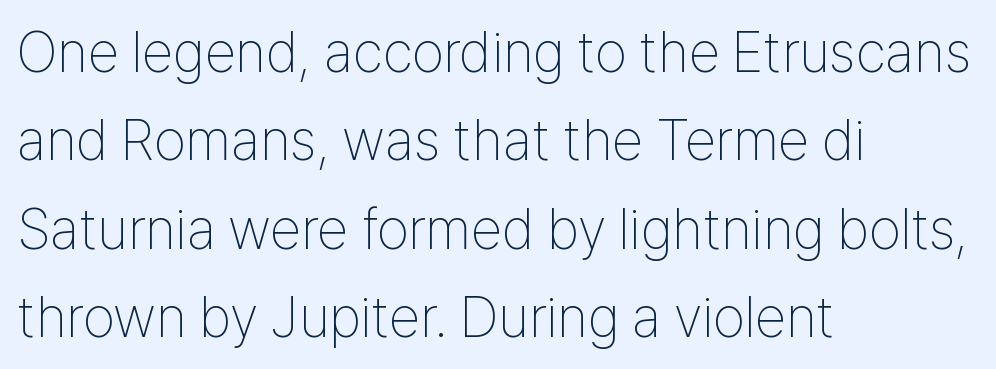
The image shows 57 px thin, condensed sans-serif type, upright; set left-aligned, normal line spacing (1.55x), normal letter spacing, not underlined; low stroke contrast and a medium x-height.
